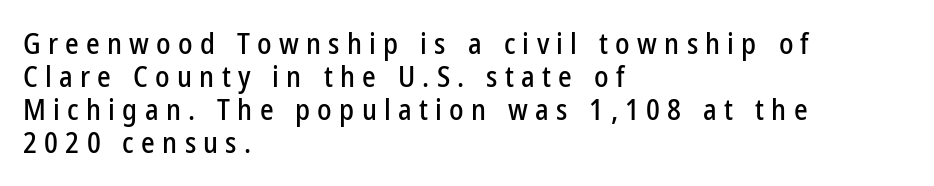
{"serif": "no", "italic": "no", "width": "condensed", "stroke_contrast": "low", "x_height": "medium", "monospaced": "no", "underline": "no", "align": "left", "line_spacing": "tight", "line_spacing_ratio": 1.14, "letter_spacing": "wide", "letter_spacing_em": 0.25, "glyph_px": 29}
